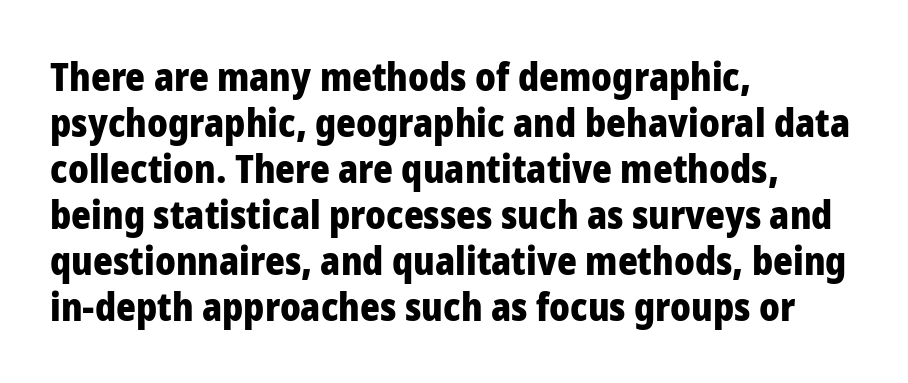
Q: Is the text bold? A: Yes.
Q: Is the text italic (slanted)? A: No, it is upright.
Q: Is the typeface a serif or a sans-serif typeface? A: Sans-serif.
Q: Is the text underlined? A: No.
Q: How is the paragraph aligned? A: Left-aligned.
Q: Is the spacing between letters normal or unusually wide? A: Normal.
Q: Width (condensed, normal, or wide)? A: Normal.
Q: Stroke contrast? A: Low.
Q: x-height? A: Medium.
Q: Monospaced? A: No.
